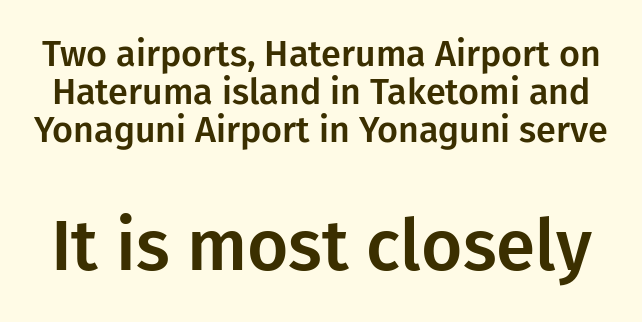
Q: Is the text italic (slanted)? A: No, it is upright.
Q: Is the typeface a serif or a sans-serif typeface? A: Sans-serif.
Q: Is the text underlined? A: No.
Q: Is the spacing between letters normal or unusually wide? A: Normal.
Q: Is the spacing between lines tight, normal or loose? A: Tight.
Q: Which block of text is set in a larger size, the first (top) or the second (bottom)? A: The second (bottom) one.
Q: Width (condensed, normal, or wide)? A: Normal.
Q: Stroke contrast? A: Low.
Q: x-height? A: Medium.
Q: Monospaced? A: No.
